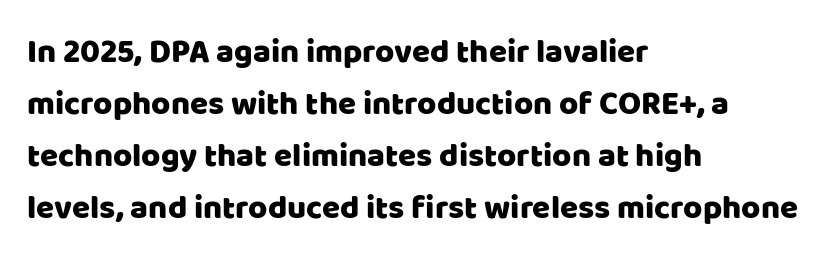
Q: Is the text italic (slanted)? A: No, it is upright.
Q: Is the typeface a serif or a sans-serif typeface? A: Sans-serif.
Q: Is the text underlined? A: No.
Q: How is the paragraph aligned? A: Left-aligned.
Q: Is the spacing between letters normal or unusually wide? A: Normal.
Q: Is the spacing between lines tight, normal or loose? A: Normal.
Q: Width (condensed, normal, or wide)? A: Normal.
Q: Stroke contrast? A: Low.
Q: x-height? A: Large.
Q: Monospaced? A: No.
